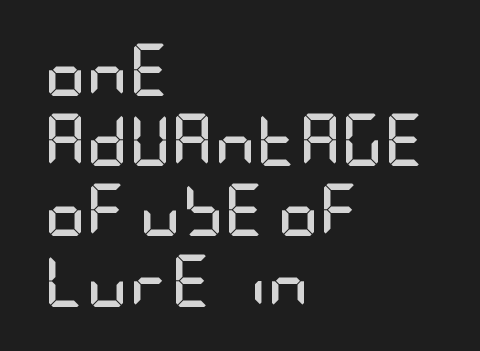
Visually the block forms a straight wall on the left and a jagged coastline on the right. Rendered with straight, roman letterforms. Notice how descenders clear the ascenders below comfortably — that's standard leading. I'd describe the lettering as bold — thick and assertive. Just letters on the line, the space beneath them empty.
